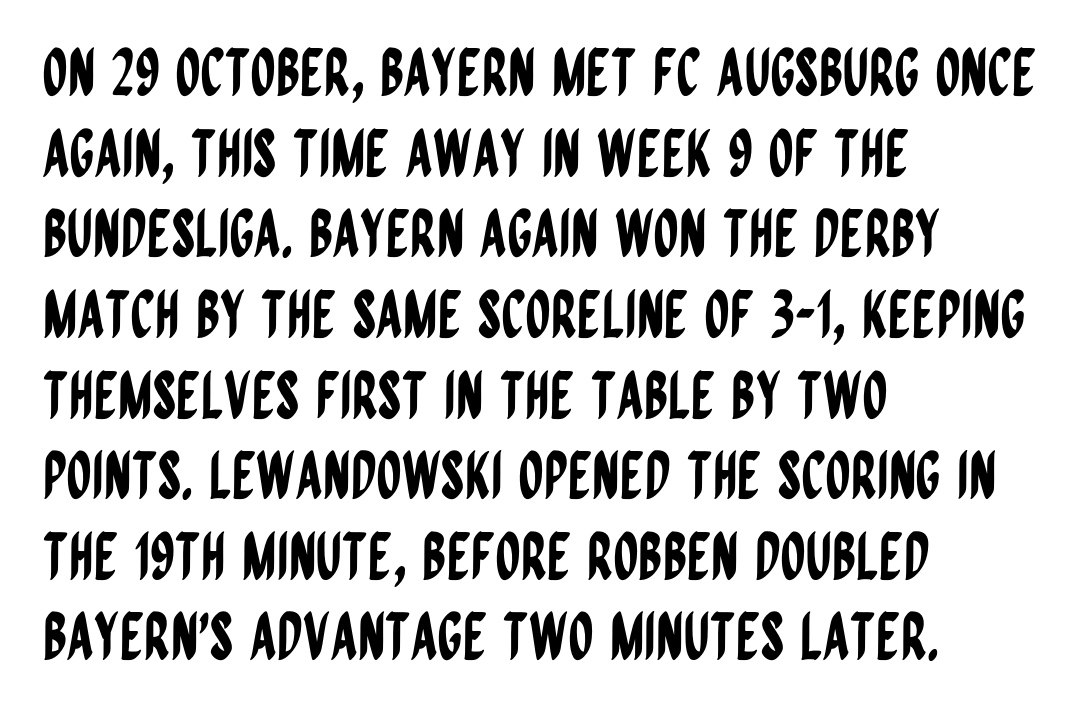
Q: Is the text italic (slanted)? A: No, it is upright.
Q: Is the typeface a serif or a sans-serif typeface? A: Sans-serif.
Q: Is the text underlined? A: No.
Q: How is the paragraph aligned? A: Left-aligned.
Q: Is the spacing between letters normal or unusually wide? A: Normal.
Q: Is the spacing between lines tight, normal or loose? A: Normal.
Q: Width (condensed, normal, or wide)? A: Condensed.
Q: Stroke contrast? A: Low.
Q: x-height? A: Large.
Q: Monospaced? A: No.
